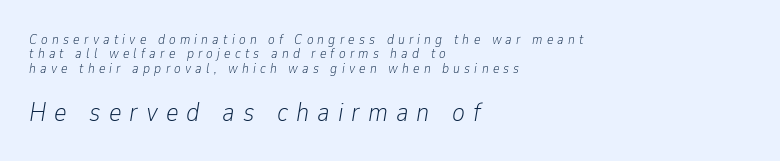
Q: Is the text bold? A: No.
Q: Is the text italic (slanted)? A: Yes, it leans right by about 9 degrees.
Q: Is the text underlined? A: No.
Q: How is the paragraph aligned? A: Left-aligned.
Q: Is the spacing between letters normal or unusually wide? A: Unusually wide.
Q: Is the spacing between lines tight, normal or loose? A: Tight.
Q: Which block of text is set in a larger size, the first (top) or the second (bottom)? A: The second (bottom) one.
